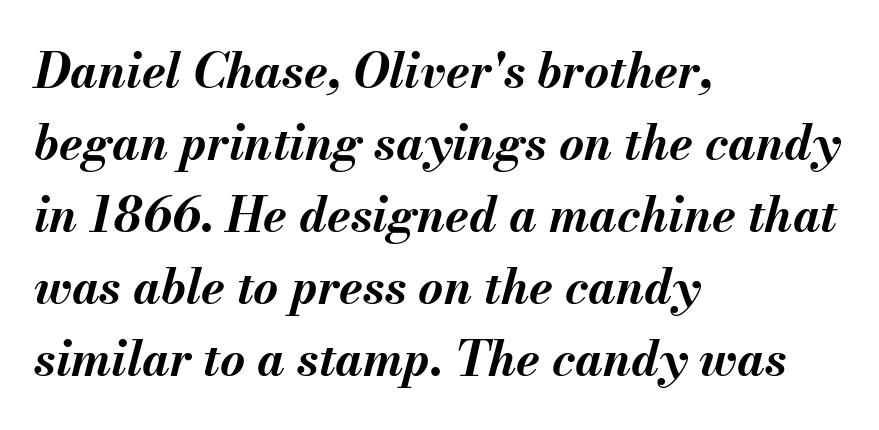
Quick note: interline space is typical. Would a proofreader flag this as italicized? Yes. The passage shown has conventional tracking throughout. The letters advance in unequal steps, a hallmark of proportional type. Has an underline been added? It has not.
